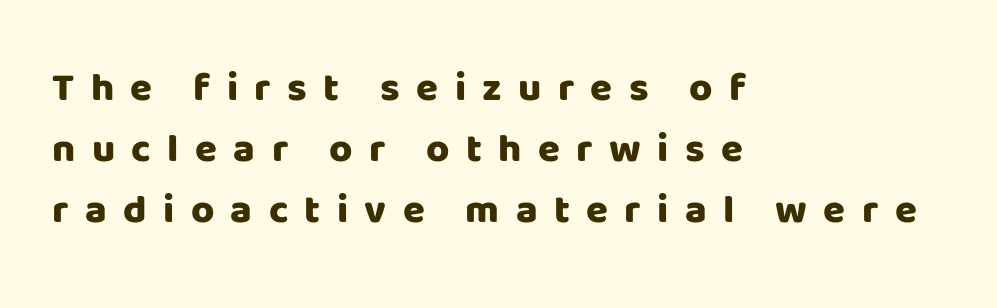
Honestly, there is no underline to notice here at all. Each glyph is drawn with heavy, bold strokes. A typesetter would label this face a sans. The type sits square on the baseline with zero lean. The type is letterspaced generously, with wide tracking.
